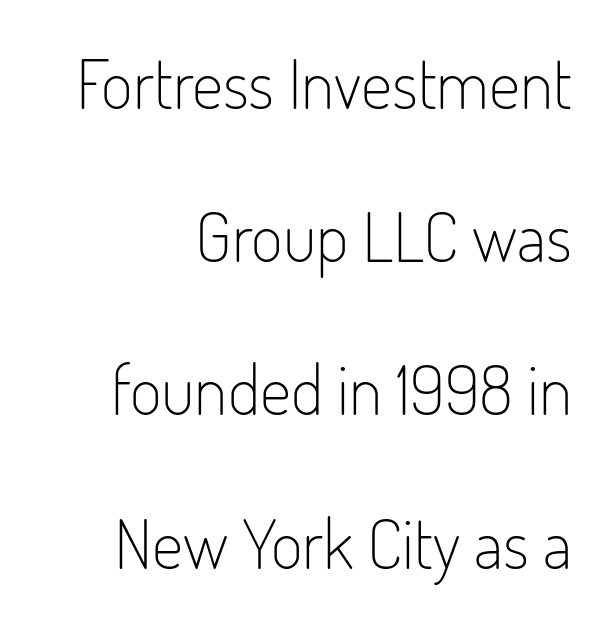
The specimen omits any rule beneath the text block's lines. The rendering uses natural spacing where letterforms have individual widths. Unbolded letterforms with no extra heft. Short note: letters normally spaced.
